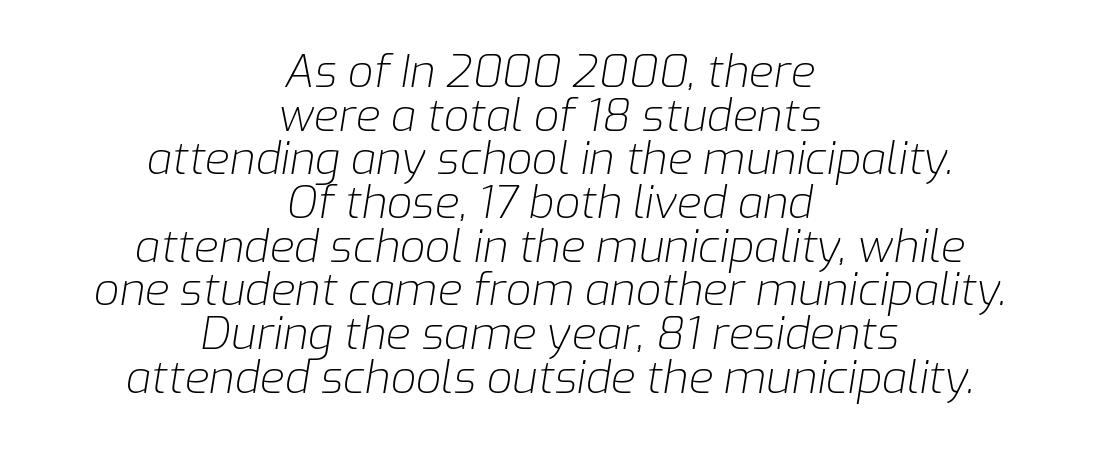
Q: Is the text bold? A: No.
Q: Is the text italic (slanted)? A: Yes, it leans right by about 9 degrees.
Q: Is the text underlined? A: No.
Q: How is the paragraph aligned? A: Centered.
Q: Is the spacing between letters normal or unusually wide? A: Normal.
Q: Is the spacing between lines tight, normal or loose? A: Tight.
Q: Width (condensed, normal, or wide)? A: Normal.
Q: Stroke contrast? A: Low.
Q: x-height? A: Medium.
Q: Monospaced? A: No.
